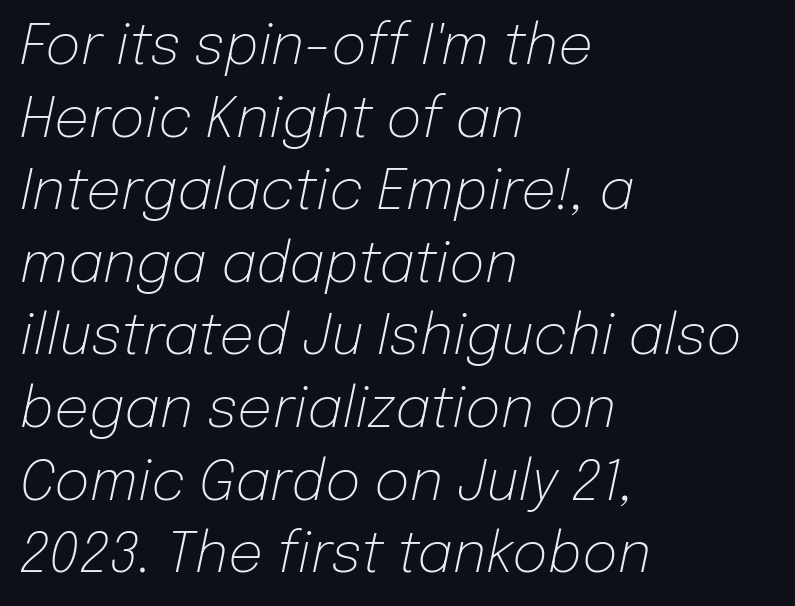
Q: Is the text bold? A: No.
Q: Is the text italic (slanted)? A: Yes, it leans right by about 12 degrees.
Q: Is the text underlined? A: No.
Q: How is the paragraph aligned? A: Left-aligned.
Q: Is the spacing between letters normal or unusually wide? A: Normal.
Q: Is the spacing between lines tight, normal or loose? A: Normal.
Q: Width (condensed, normal, or wide)? A: Normal.
Q: Stroke contrast? A: Low.
Q: x-height? A: Medium.
Q: Monospaced? A: No.
